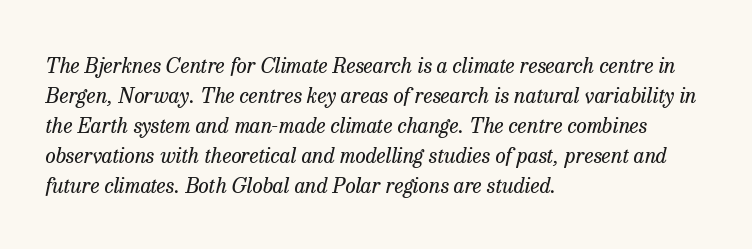
Q: Is the text bold? A: No.
Q: Is the text italic (slanted)? A: Yes, it leans right by about 13 degrees.
Q: Is the text underlined? A: No.
Q: How is the paragraph aligned? A: Left-aligned.
Q: Is the spacing between letters normal or unusually wide? A: Normal.
Q: Is the spacing between lines tight, normal or loose? A: Normal.
